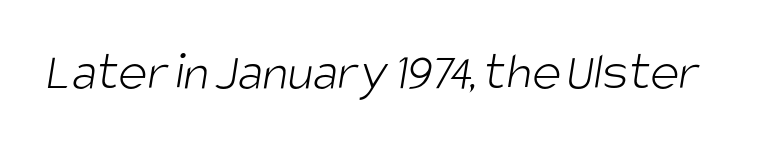
Q: Is the text bold? A: No.
Q: Is the typeface a serif or a sans-serif typeface? A: Sans-serif.
Q: Is the text underlined? A: No.
Q: Is the spacing between letters normal or unusually wide? A: Normal.
Q: Width (condensed, normal, or wide)? A: Condensed.
Q: Stroke contrast? A: Low.
Q: x-height? A: Large.
Q: Monospaced? A: No.
